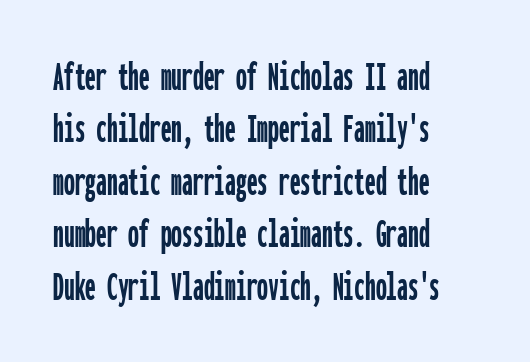
The image shows 43 px condensed sans-serif type, upright, monospaced; set left-aligned, line spacing 1.22x, normal letter spacing, not underlined; low stroke contrast and a medium x-height.
